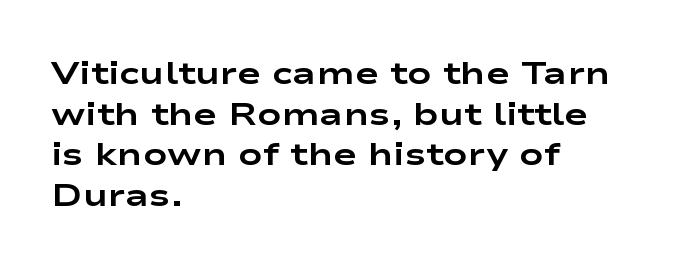
The passage shown is typed in a proportional face where columns would drift. In terms of weight, the rendering is a true, heavy bold. Nothing unusual about the tracking: characters are spaced as the font intends. Ascenders rise straight up at ninety degrees. This block has exactly the height ordinary leading produces. The zone under the glyphs is completely vacant.
